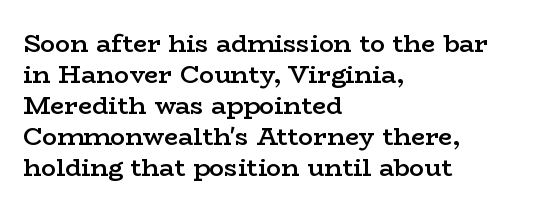
A classic flush-left, rag-right setting is used for this passage. The face used here is rendered with its standard letterfit. Decoration check: the copy has no underline. Caption: semibold face, moderately heavy strokes. Quick note: not italic, upright.
